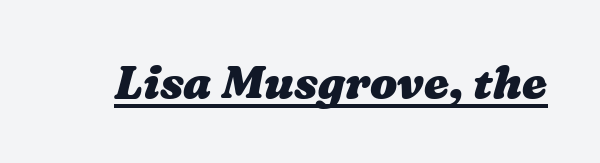
Every letter is thick-stroked: bold, no question. Default kerning and tracking; the words read as compact shapes. The rendering uses natural spacing where letterforms have individual widths. Somebody hit Ctrl+U on this one — the words are underlined.
